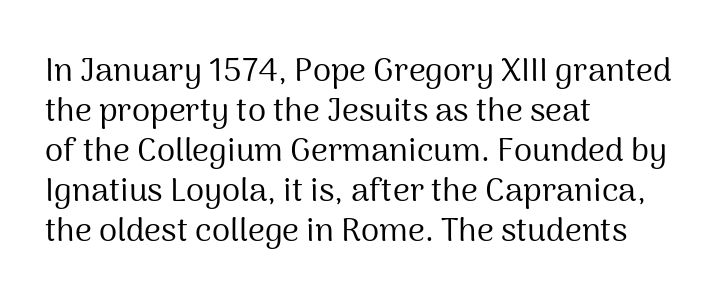
{"serif": "no", "italic": "no", "bold": "no", "weight": "regular", "width": "normal", "stroke_contrast": "medium", "x_height": "medium", "monospaced": "no", "underline": "no", "align": "left", "line_spacing_ratio": 1.21, "letter_spacing": "normal", "letter_spacing_em": 0.0, "glyph_px": 33}
